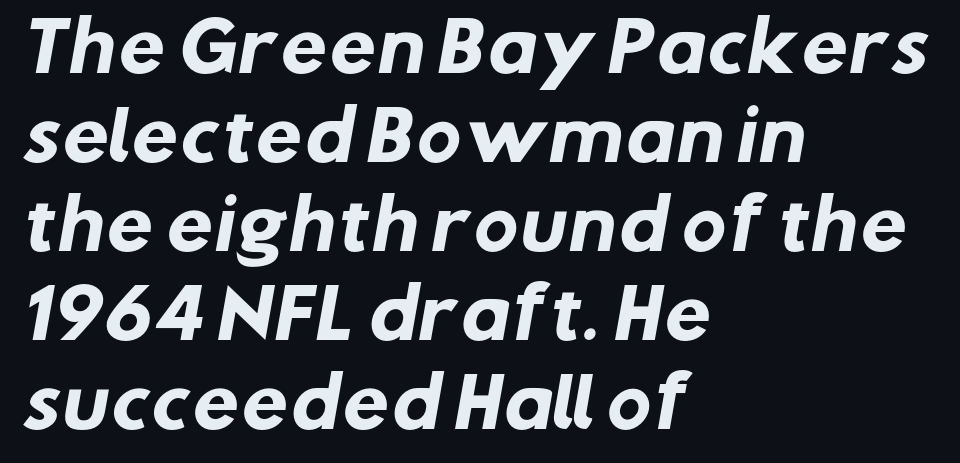
In terms of leading, this rendering sits right in the middle. Students, this is bold: see how much ink each stroke carries. These lines stack with their left ends in a neat column. This rendering features lettering with no underline.
